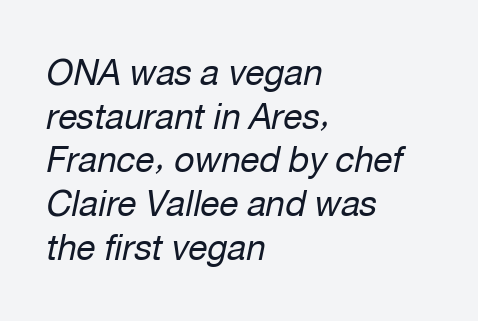
The image shows 35 px regular-weight type, italic (leaning right); set left-aligned, normal line spacing (1.25x), normal letter spacing, not underlined; low stroke contrast and a medium x-height.
